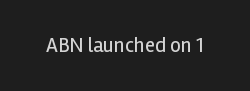
The passage shown is not underscored anywhere. The font's upright variant was chosen for this text. Stems here are at most as thick as an everyday book face. Observe the ordinary spacing: letters are neighbours, not strangers.
